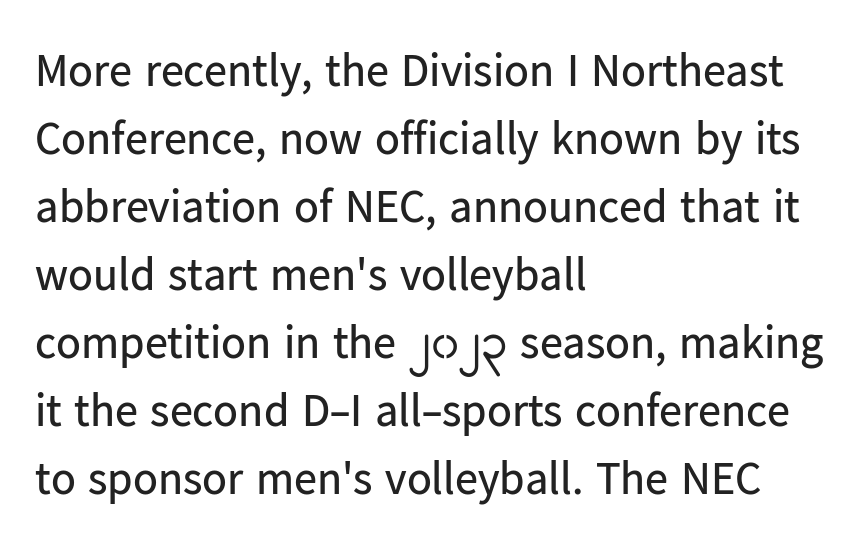
Q: Is the text bold? A: No.
Q: Is the text italic (slanted)? A: No, it is upright.
Q: Is the typeface a serif or a sans-serif typeface? A: Sans-serif.
Q: Is the text underlined? A: No.
Q: How is the paragraph aligned? A: Left-aligned.
Q: Is the spacing between letters normal or unusually wide? A: Normal.
Q: Is the spacing between lines tight, normal or loose? A: Normal.
Q: Width (condensed, normal, or wide)? A: Normal.
Q: Stroke contrast? A: Low.
Q: x-height? A: Medium.
Q: Monospaced? A: No.
